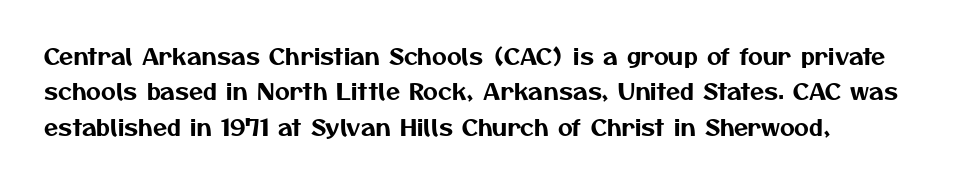
Q: Is the text underlined? A: No.
Q: How is the paragraph aligned? A: Left-aligned.
Q: Is the spacing between letters normal or unusually wide? A: Normal.
Q: Is the spacing between lines tight, normal or loose? A: Normal.
